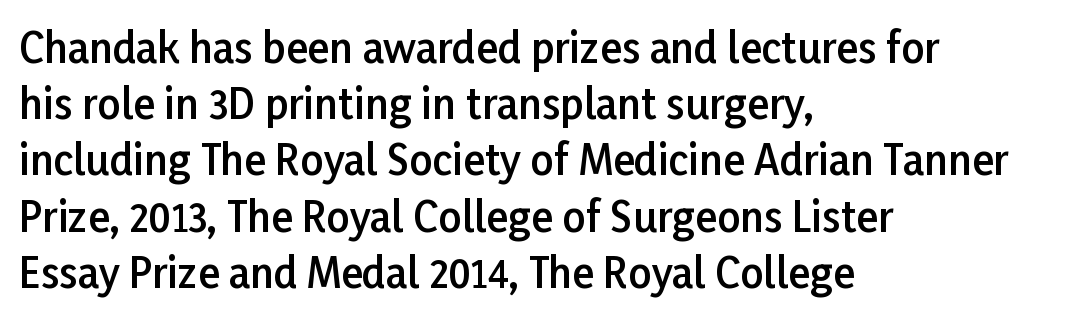
{"serif": "no", "italic": "no", "bold": "semi", "weight": "semibold", "width": "normal", "stroke_contrast": "low", "x_height": "medium", "monospaced": "no", "underline": "no", "align": "left", "line_spacing": "normal", "line_spacing_ratio": 1.37, "letter_spacing": "normal", "letter_spacing_em": 0.0, "glyph_px": 41}
